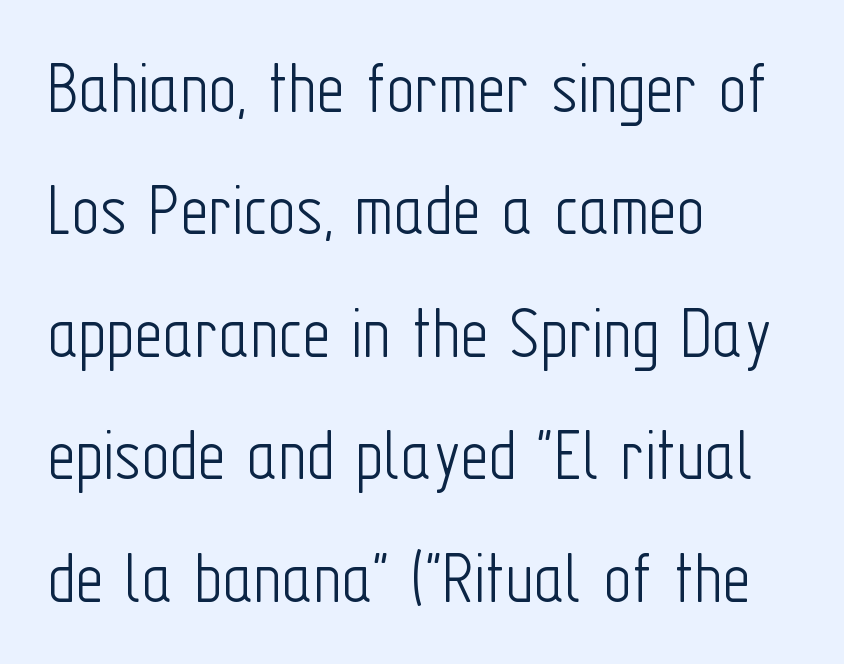
{"serif": "no", "italic": "no", "bold": "no", "weight": "light", "width": "condensed", "stroke_contrast": "low", "x_height": "medium", "monospaced": "no", "underline": "no", "align": "left", "line_spacing": "normal", "line_spacing_ratio": 1.59, "letter_spacing": "normal", "letter_spacing_em": 0.0, "glyph_px": 77}
